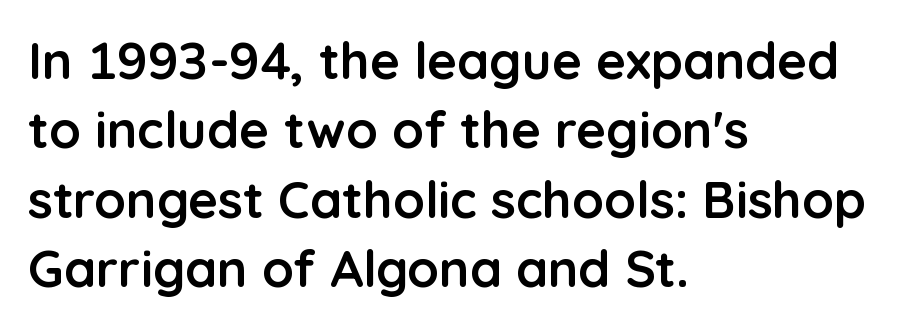
Q: Is the text bold? A: Yes.
Q: Is the text italic (slanted)? A: No, it is upright.
Q: Is the typeface a serif or a sans-serif typeface? A: Sans-serif.
Q: Is the text underlined? A: No.
Q: How is the paragraph aligned? A: Left-aligned.
Q: Is the spacing between letters normal or unusually wide? A: Normal.
Q: Is the spacing between lines tight, normal or loose? A: Normal.
Q: Width (condensed, normal, or wide)? A: Normal.
Q: Stroke contrast? A: Low.
Q: x-height? A: Medium.
Q: Monospaced? A: No.
